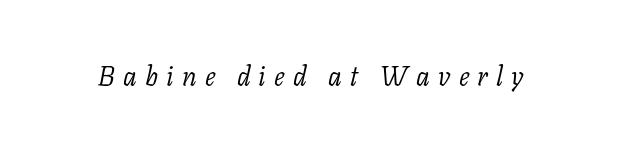
The image shows 27 px text type, italic (leaning right); set unusually wide letter spacing (+0.3 em), not underlined.
